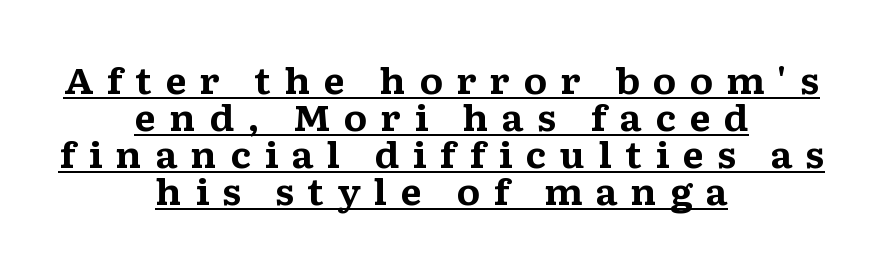
{"serif": "yes", "italic": "no", "bold": "yes", "weight": "bold", "width": "wide", "stroke_contrast": "medium", "x_height": "medium", "monospaced": "no", "underline": "yes", "align": "center", "line_spacing": "tight", "line_spacing_ratio": 1.06, "letter_spacing": "wide", "letter_spacing_em": 0.37, "glyph_px": 35}
